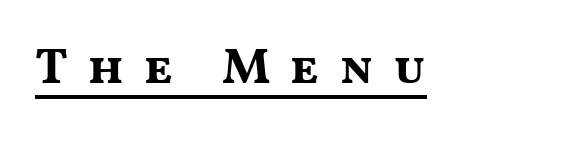
{"serif": "no", "italic": "no", "bold": "yes", "weight": "bold", "width": "wide", "stroke_contrast": "medium", "x_height": "medium", "monospaced": "no", "underline": "yes", "letter_spacing": "wide", "letter_spacing_em": 0.38, "glyph_px": 50}
